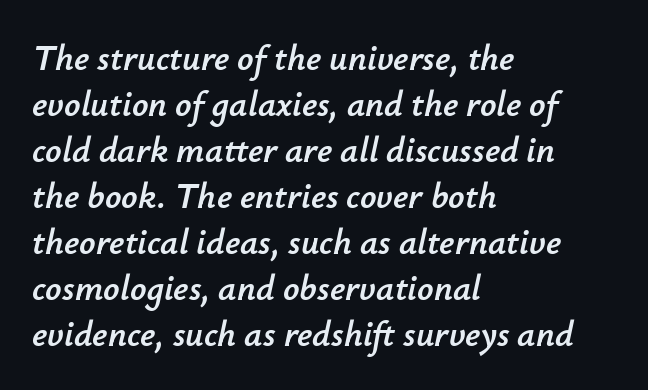
Caption: standard tracking, unaltered. The text carries the slant typical of an italic or oblique font. The typesetter chose a ragged-right arrangement here. The rendering uses natural spacing where letterforms have individual widths.
